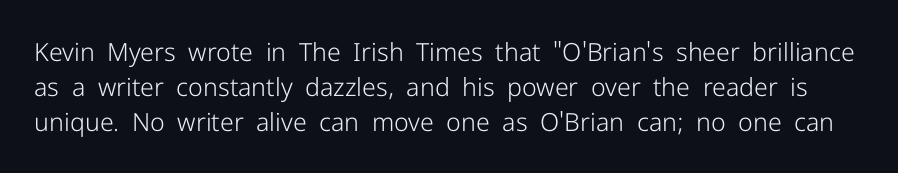
Horizontal bands of white between lines are of average thickness. Tall strokes in this sample are plumb rather than angled. No word sits above an underline. Is the stroke heavy? The answer is a plain regular-or-lighter. The type is set solid horizontally, with unmodified tracking.
